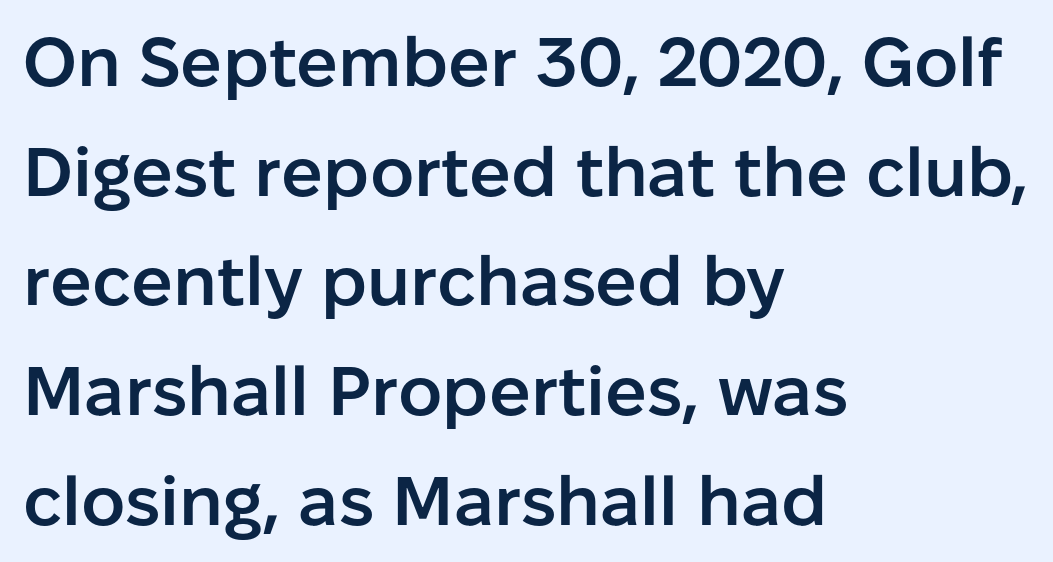
A student would call this left alignment; a typographer would say flush left, rag right. Interline gaps are of average width in this sample. The letters are semibold — heavier than regular but short of a full bold. Observe the ordinary spacing: letters are neighbours, not strangers. Each letter's strokes conclude bluntly, with no projecting serifs. This is roman type, the default non-slanted kind.
